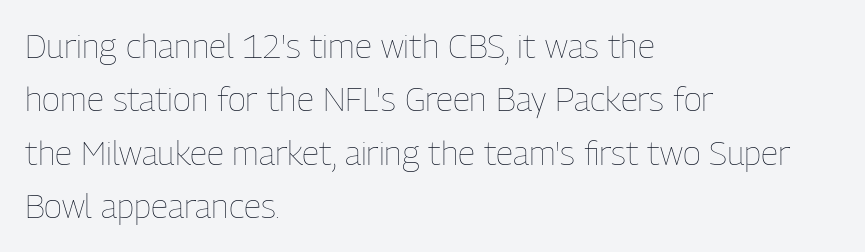
{"italic": "no", "bold": "no", "weight": "thin", "width": "condensed", "stroke_contrast": "low", "x_height": "medium", "monospaced": "no", "underline": "no", "align": "left", "line_spacing": "normal", "line_spacing_ratio": 1.57, "letter_spacing": "normal", "letter_spacing_em": 0.0, "glyph_px": 34}
